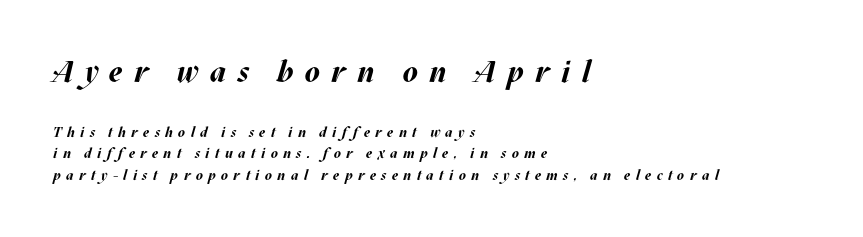
{"italic": "yes", "lean": "right", "slant_degrees": 17, "bold": "yes", "weight": "bold", "width": "normal", "stroke_contrast": "medium", "x_height": "large", "monospaced": "no", "underline": "no", "align": "left", "line_spacing": "normal", "line_spacing_ratio": 1.53, "letter_spacing": "wide", "letter_spacing_em": 0.38, "larger_block": "first", "size_ratio": 2.14, "glyph_px": 30}
